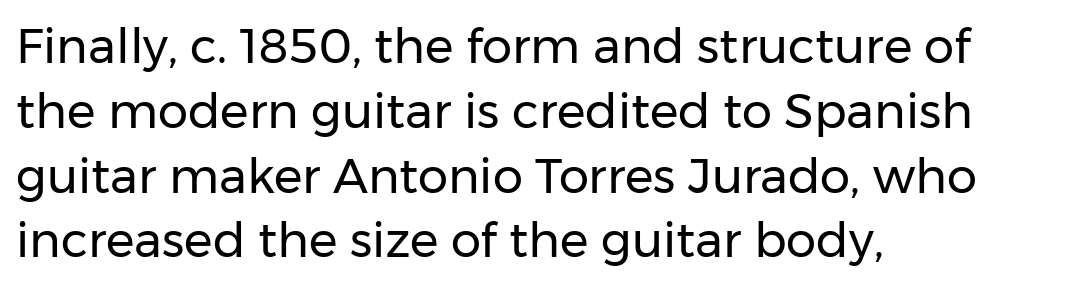
The axis of the letterforms is exactly vertical. Regarding serifs, this sample does without them. Quick note: underline off. One glance says typical: line gaps are just what's usual.
